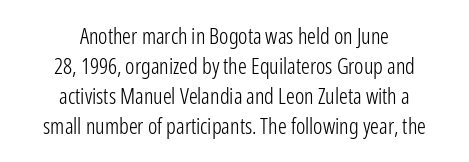
These lines sit exactly where default settings would place them. Unbolded letterforms with no extra heft. Nobody touched the tracking dial on this one. A clean baseline with only descenders dipping below it.
